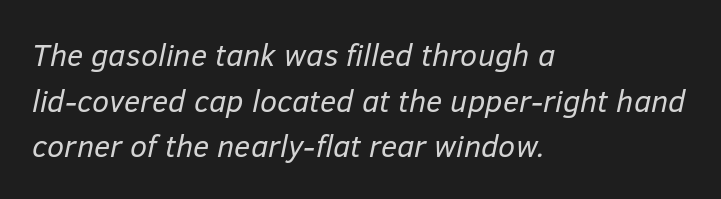
{"italic": "yes", "lean": "right", "slant_degrees": 12, "bold": "no", "weight": "regular", "width": "normal", "stroke_contrast": "low", "x_height": "medium", "monospaced": "no", "underline": "no", "align": "left", "line_spacing": "normal", "line_spacing_ratio": 1.47, "letter_spacing": "normal", "letter_spacing_em": 0.0, "glyph_px": 31}
